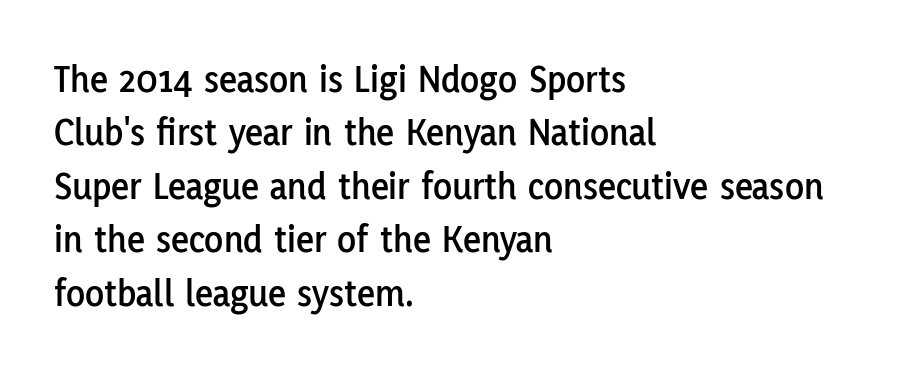
{"serif": "no", "italic": "no", "width": "normal", "stroke_contrast": "low", "x_height": "medium", "monospaced": "no", "underline": "no", "align": "left", "line_spacing": "normal", "line_spacing_ratio": 1.37, "letter_spacing": "normal", "letter_spacing_em": 0.0, "glyph_px": 39}
